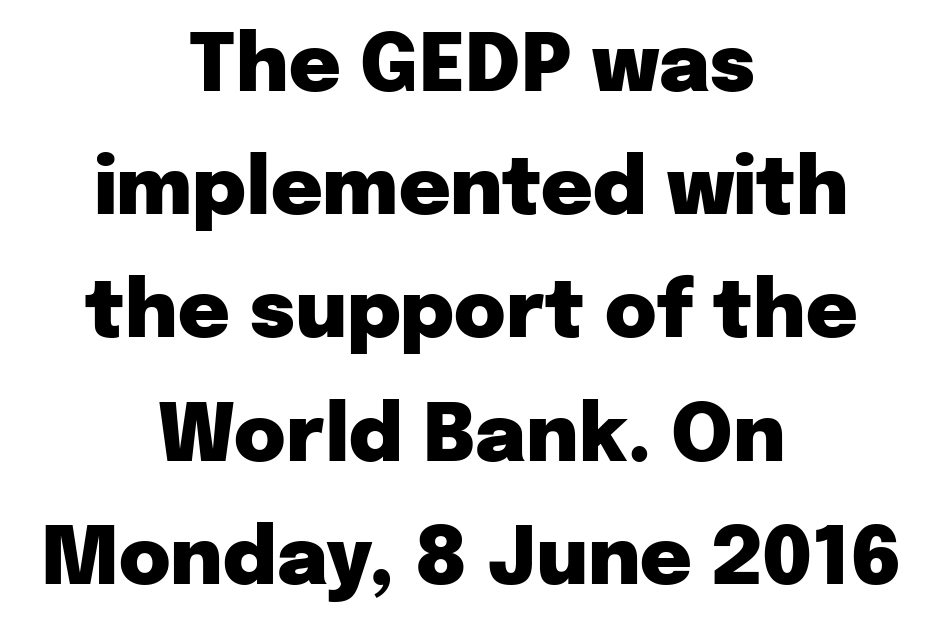
The image shows 79 px heavy sans-serif type, upright; set centered, normal line spacing (1.56x), normal letter spacing, not underlined; low stroke contrast and a medium x-height.
